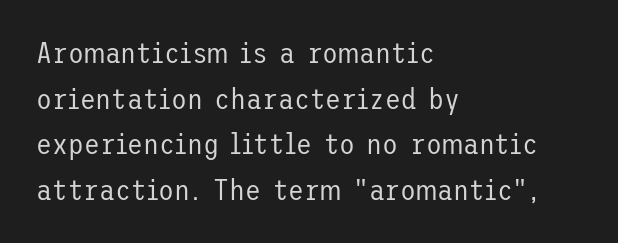
{"serif": "no", "italic": "no", "bold": "no", "weight": "regular", "width": "normal", "stroke_contrast": "low", "x_height": "medium", "underline": "no", "align": "left", "line_spacing": "normal", "line_spacing_ratio": 1.57, "letter_spacing": "normal", "letter_spacing_em": 0.0, "glyph_px": 29}
